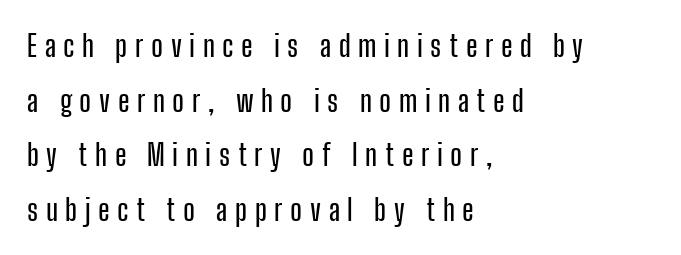
Do the letters lean? They stand straight. Typographically, this falls in the sans-serif category. This sample has the flowing, uneven cadence of proportional lettering. Any mark beneath the type? The region is blank. What stands out about the letter spacing? Its width — letters are far apart. Which margin do the lines hug? The left one — the right edge is uneven.
